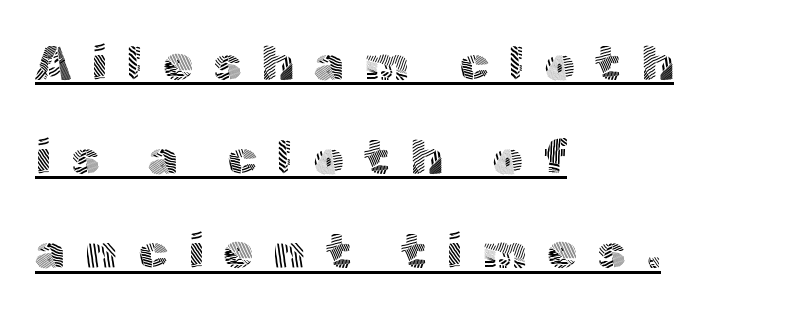
{"serif": "no", "italic": "no", "bold": "no", "weight": "light", "width": "normal", "x_height": "medium", "monospaced": "no", "underline": "yes", "align": "left", "line_spacing": "loose", "line_spacing_ratio": 1.96, "letter_spacing": "wide", "letter_spacing_em": 0.42, "glyph_px": 48}
